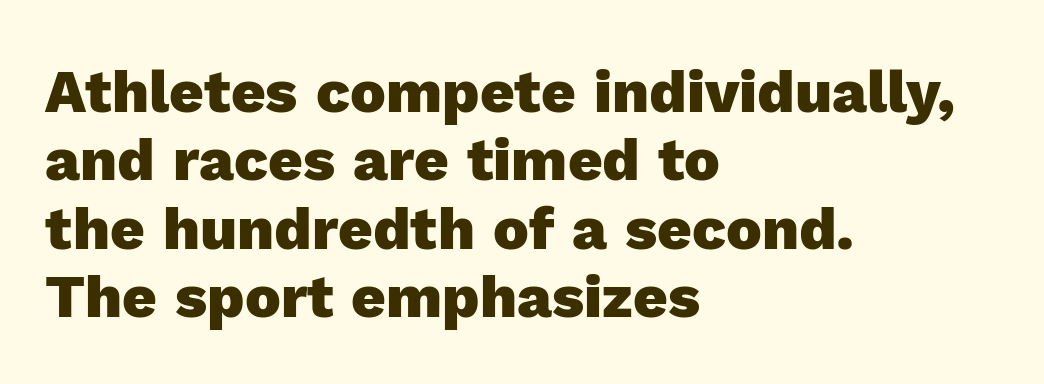
Q: Is the text bold? A: Yes.
Q: Is the text italic (slanted)? A: No, it is upright.
Q: Is the typeface a serif or a sans-serif typeface? A: Sans-serif.
Q: Is the text underlined? A: No.
Q: How is the paragraph aligned? A: Left-aligned.
Q: Is the spacing between letters normal or unusually wide? A: Normal.
Q: Is the spacing between lines tight, normal or loose? A: Tight.
Q: Width (condensed, normal, or wide)? A: Normal.
Q: x-height? A: Medium.
Q: Monospaced? A: No.
